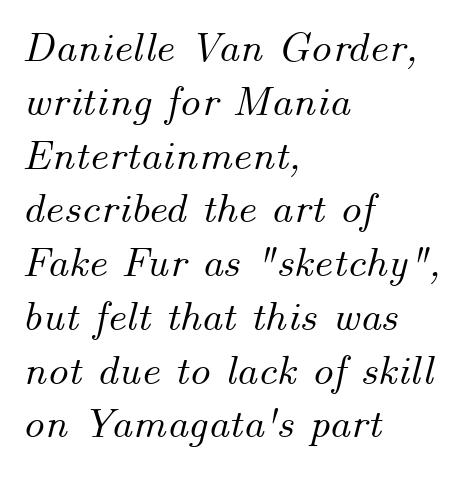
{"italic": "yes", "lean": "right", "slant_degrees": 14, "width": "normal", "stroke_contrast": "medium", "x_height": "small", "monospaced": "no", "underline": "no", "align": "left", "line_spacing": "normal", "line_spacing_ratio": 1.28, "letter_spacing": "normal", "letter_spacing_em": 0.0, "glyph_px": 42}
